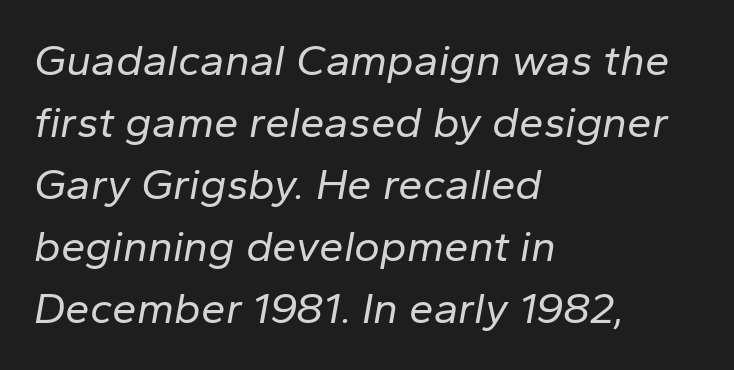
Q: Is the text bold? A: No.
Q: Is the text italic (slanted)? A: Yes, it leans right by about 10 degrees.
Q: Is the text underlined? A: No.
Q: How is the paragraph aligned? A: Left-aligned.
Q: Is the spacing between letters normal or unusually wide? A: Normal.
Q: Is the spacing between lines tight, normal or loose? A: Normal.
Q: Width (condensed, normal, or wide)? A: Normal.
Q: Stroke contrast? A: Low.
Q: x-height? A: Medium.
Q: Monospaced? A: No.
